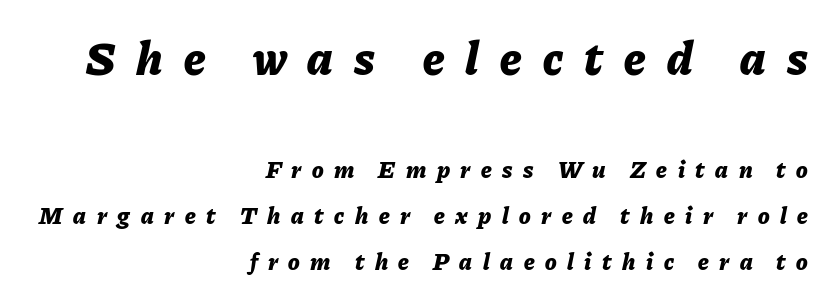
Q: Is the text bold? A: Yes.
Q: Is the text italic (slanted)? A: Yes, it leans right by about 11 degrees.
Q: Is the text underlined? A: No.
Q: How is the paragraph aligned? A: Right-aligned.
Q: Is the spacing between letters normal or unusually wide? A: Unusually wide.
Q: Is the spacing between lines tight, normal or loose? A: Loose.
Q: Which block of text is set in a larger size, the first (top) or the second (bottom)? A: The first (top) one.
Q: Width (condensed, normal, or wide)? A: Normal.
Q: Stroke contrast? A: Low.
Q: x-height? A: Medium.
Q: Monospaced? A: No.
